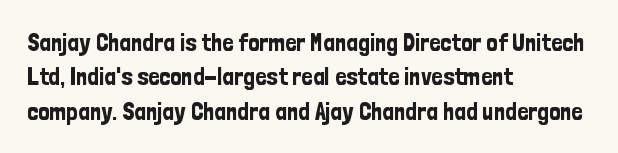
{"italic": "no", "underline": "no", "align": "left", "line_spacing": "normal", "line_spacing_ratio": 1.38, "letter_spacing": "normal", "letter_spacing_em": 0.0, "glyph_px": 25}
